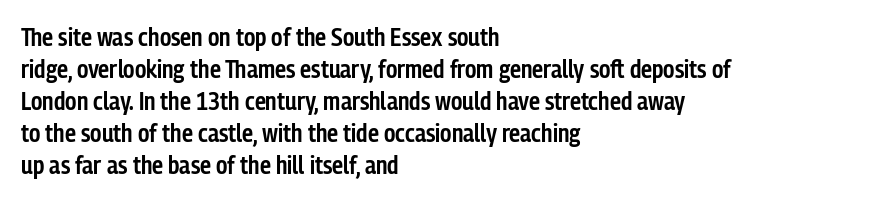
Tracking value appears to be zero — textbook default spacing. Weight check: semibold — heavier than regular, not quite bold. Line starts are locked; line ends wander. How would I describe the line gaps? Plain and ordinary. The gap between lines stays unmarked. Posture: straight, roman, zero tilt.
